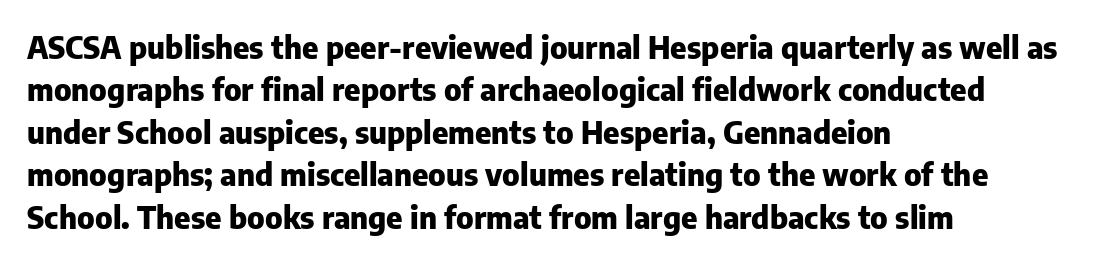
The rendering uses natural spacing where letterforms have individual widths. The face used here is rendered with its standard letterfit. What weight is shown? A full bold with thick strokes. The rendering shows plain stroke endings on the letterforms — a sans-serif design. Leading: standard.
